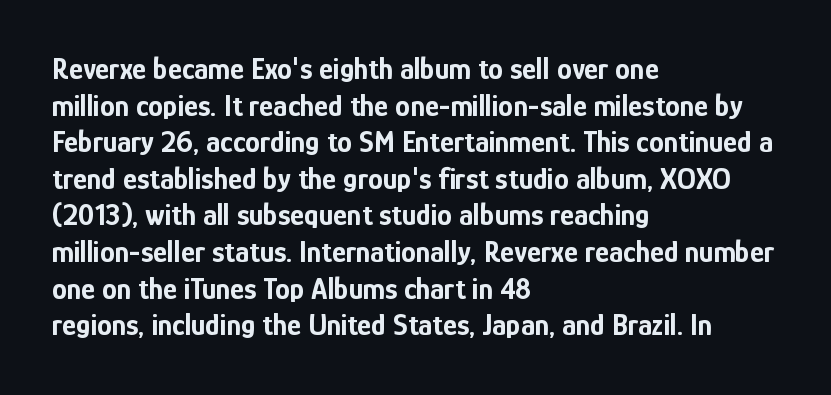
Q: Is the text bold? A: Yes.
Q: Is the text italic (slanted)? A: No, it is upright.
Q: Is the typeface a serif or a sans-serif typeface? A: Sans-serif.
Q: Is the text underlined? A: No.
Q: How is the paragraph aligned? A: Left-aligned.
Q: Is the spacing between letters normal or unusually wide? A: Normal.
Q: Width (condensed, normal, or wide)? A: Condensed.
Q: Stroke contrast? A: Low.
Q: x-height? A: Medium.
Q: Monospaced? A: No.
